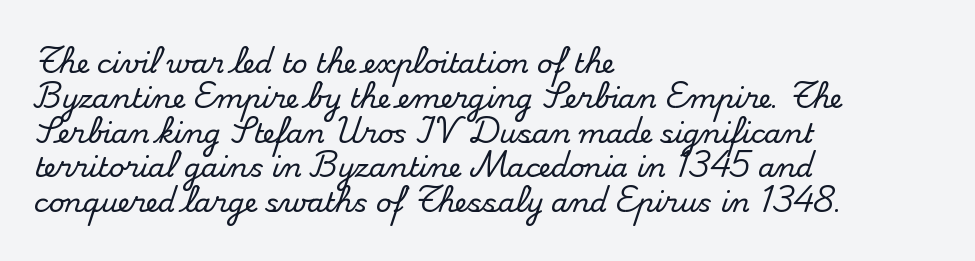
The image shows 27 px text type; set left-aligned, normal line spacing (1.29x), normal letter spacing, not underlined.
